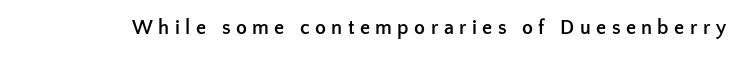
{"italic": "no", "bold": "yes", "underline": "no", "letter_spacing": "wide", "letter_spacing_em": 0.27, "glyph_px": 20}
